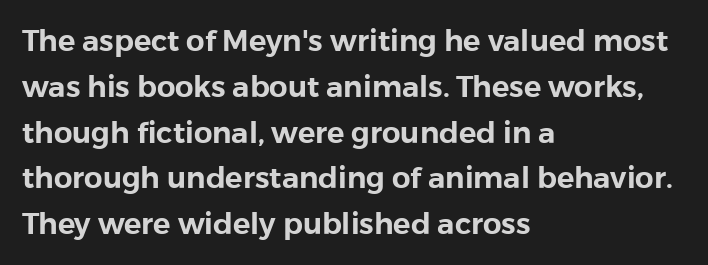
Typographically, this falls in the sans-serif category. Nobody touched the tracking dial on this one. These lines are set flush left with a ragged right edge. The specimen omits any rule beneath the text block's lines.
